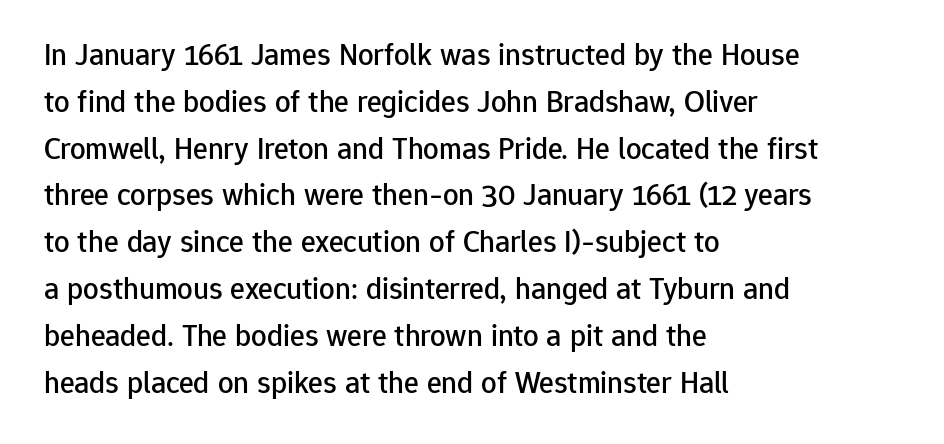
Short note: letters normally spaced. Nope, not italic — everything's standing straight. Each letter's strokes conclude bluntly, with no projecting serifs. The space beneath each line is pristine and unruled. The rag falls on the right side of this text block. Interline gaps are of average width in this sample.
